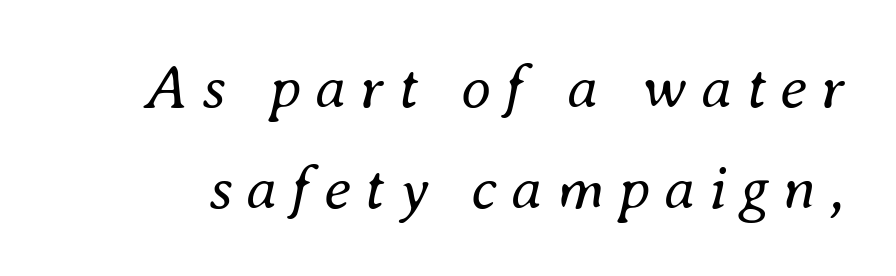
The image shows 62 px regular-weight type, italic (leaning right); set normal line spacing (1.63x), unusually wide letter spacing (+0.22 em), not underlined; medium stroke contrast and a small x-height.
